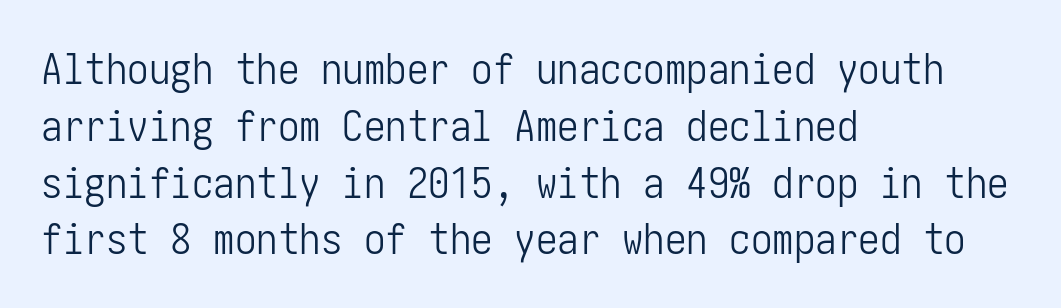
The face looks like a standard text weight, possibly lighter. The zone under the glyphs is completely vacant. Ordinary non-slanted type is in use. The line-height multiplier appears to be the usual default. This is sans-serif lettering, the kind often seen on screens and signage.
